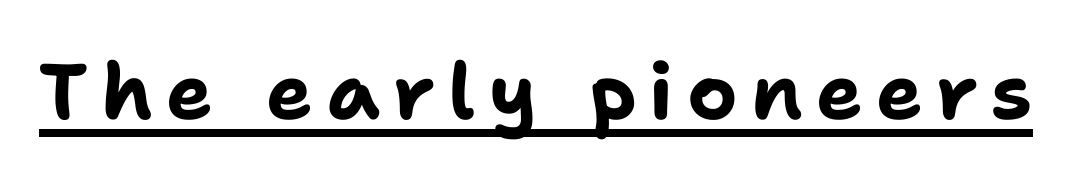
Q: Is the text bold? A: Yes.
Q: Is the text italic (slanted)? A: No, it is upright.
Q: Is the typeface a serif or a sans-serif typeface? A: Sans-serif.
Q: Is the text underlined? A: Yes.
Q: Width (condensed, normal, or wide)? A: Normal.
Q: Stroke contrast? A: Low.
Q: x-height? A: Medium.
Q: Monospaced? A: No.
